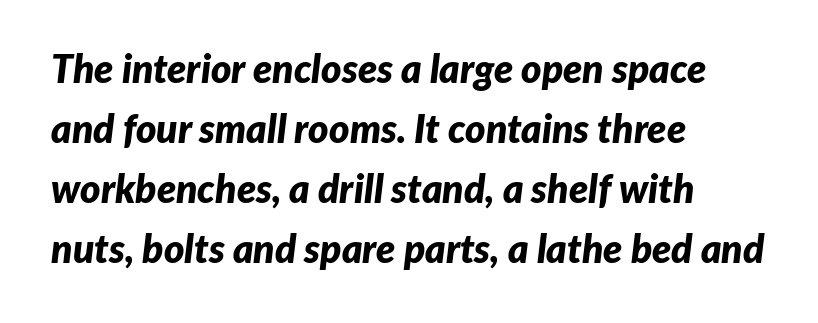
The image shows 39 px bold type, italic (leaning right); set left-aligned, normal line spacing (1.54x), normal letter spacing, not underlined; low stroke contrast and a medium x-height.
